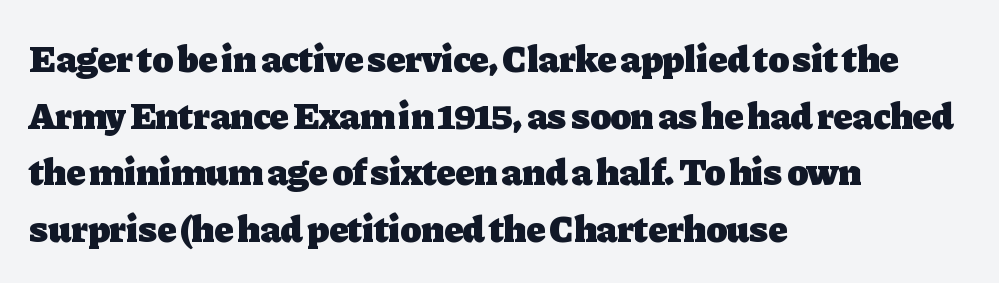
Q: Is the text bold? A: Yes.
Q: Is the text italic (slanted)? A: No, it is upright.
Q: Is the typeface a serif or a sans-serif typeface? A: Serif.
Q: Is the text underlined? A: No.
Q: How is the paragraph aligned? A: Left-aligned.
Q: Is the spacing between letters normal or unusually wide? A: Normal.
Q: Is the spacing between lines tight, normal or loose? A: Normal.
Q: Width (condensed, normal, or wide)? A: Normal.
Q: Stroke contrast? A: Low.
Q: x-height? A: Medium.
Q: Monospaced? A: No.
